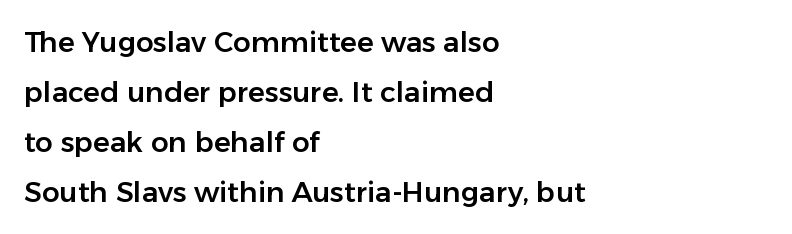
Q: Is the text italic (slanted)? A: No, it is upright.
Q: Is the typeface a serif or a sans-serif typeface? A: Sans-serif.
Q: Is the text underlined? A: No.
Q: How is the paragraph aligned? A: Left-aligned.
Q: Is the spacing between letters normal or unusually wide? A: Normal.
Q: Width (condensed, normal, or wide)? A: Normal.
Q: Stroke contrast? A: Low.
Q: x-height? A: Medium.
Q: Monospaced? A: No.
